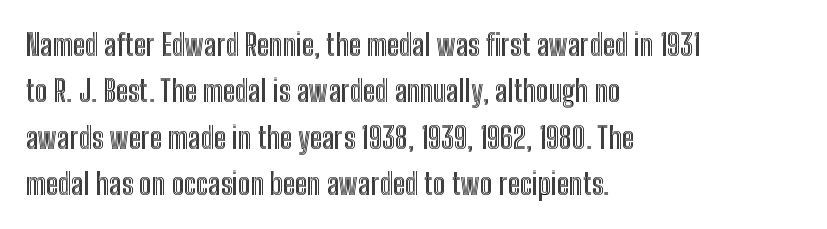
{"italic": "no", "width": "condensed", "x_height": "medium", "monospaced": "no", "underline": "no", "align": "left", "line_spacing": "normal", "line_spacing_ratio": 1.55, "letter_spacing": "normal", "letter_spacing_em": 0.0, "glyph_px": 30}
